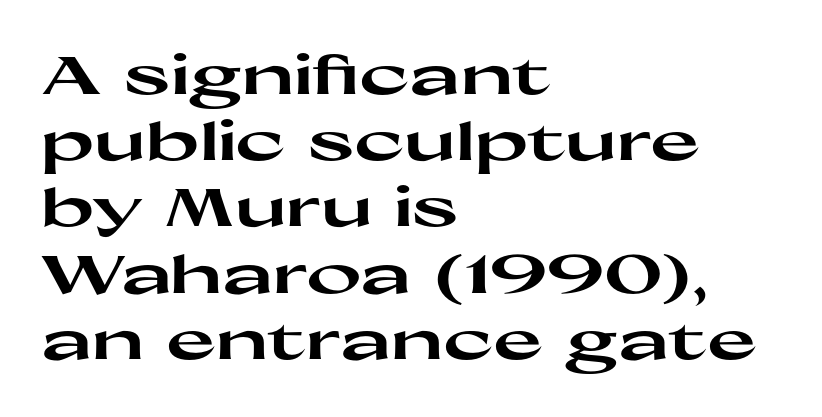
Italic? Not at all — the glyphs are vertical. The compositor pushed each line to the left boundary. As a designer I'd log this as weight 700, bold. The strip under each line holds only bare page.
